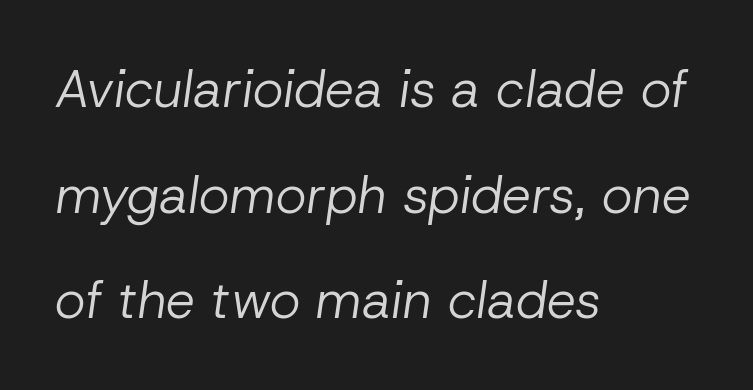
Q: Is the text bold? A: No.
Q: Is the text italic (slanted)? A: Yes, it leans right by about 8 degrees.
Q: Is the text underlined? A: No.
Q: How is the paragraph aligned? A: Left-aligned.
Q: Is the spacing between letters normal or unusually wide? A: Normal.
Q: Is the spacing between lines tight, normal or loose? A: Loose.
Q: Width (condensed, normal, or wide)? A: Normal.
Q: Stroke contrast? A: Low.
Q: x-height? A: Medium.
Q: Monospaced? A: No.
